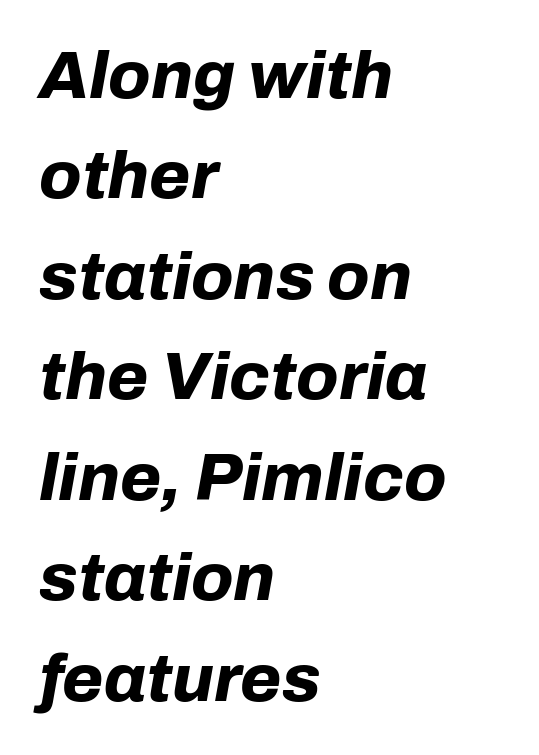
Horizontal bands of white between lines are of average thickness. Looking at the ascenders, they clearly lean. Line starts are locked; line ends wander. The rendering uses natural spacing where letterforms have individual widths. On the weight axis this lands at bold, roughly 700. The baseline area is clear.
